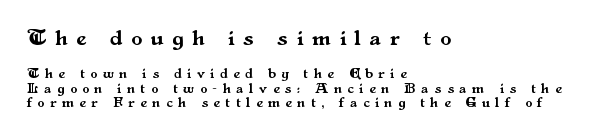
The image shows 22 px text type, upright; set left-aligned, tight line spacing (1.03x), unusually wide letter spacing (+0.41 em), not underlined; the first (top) block is 1.57x larger.
